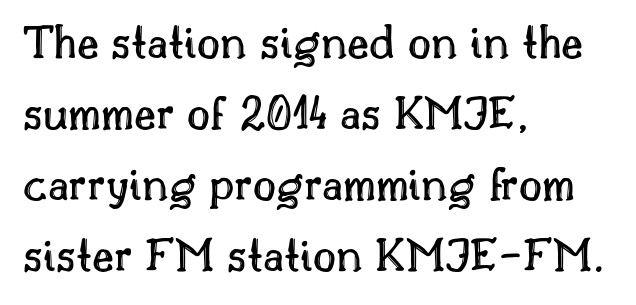
Quick note: interline space is typical. Italic? Not at all — the glyphs are vertical. This sample has the flowing, uneven cadence of proportional lettering. The compositor pushed each line to the left boundary. Each row of text sits above clean, open space.
